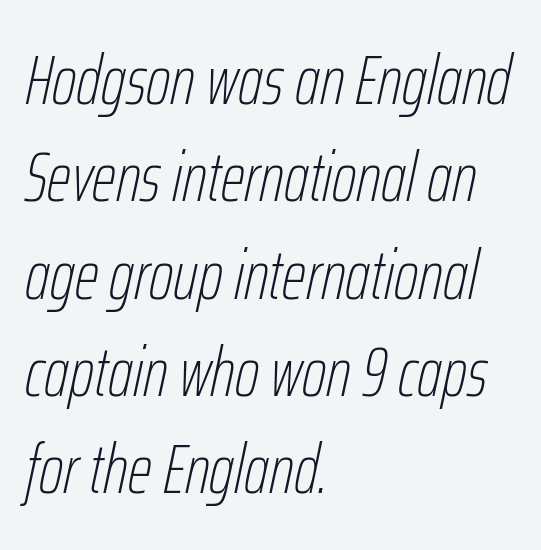
Q: Is the text bold? A: No.
Q: Is the text italic (slanted)? A: Yes, it leans right by about 12 degrees.
Q: Is the text underlined? A: No.
Q: How is the paragraph aligned? A: Left-aligned.
Q: Is the spacing between letters normal or unusually wide? A: Normal.
Q: Is the spacing between lines tight, normal or loose? A: Normal.
Q: Width (condensed, normal, or wide)? A: Condensed.
Q: Stroke contrast? A: Low.
Q: x-height? A: Medium.
Q: Monospaced? A: No.
